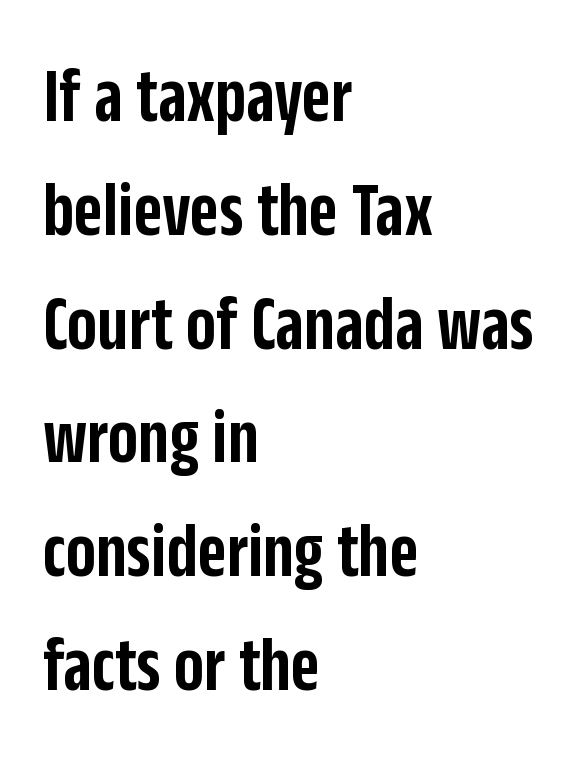
{"serif": "no", "italic": "no", "bold": "semi", "weight": "semibold", "width": "condensed", "stroke_contrast": "low", "x_height": "large", "monospaced": "no", "underline": "no", "align": "left", "line_spacing": "normal", "line_spacing_ratio": 1.44, "letter_spacing": "normal", "letter_spacing_em": 0.0, "glyph_px": 79}
